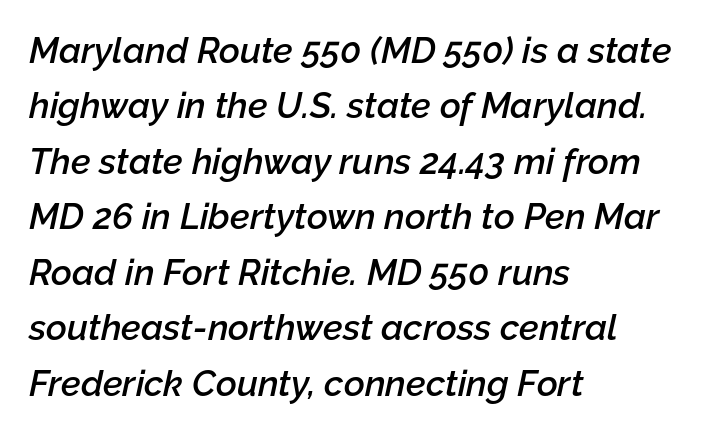
Leftover space on each line is placed entirely after the last word. Looks like regular typesetting: each glyph gets only the width it needs. Slant detected: the letters are inclined. What weight is shown? A semibold, between regular and bold. The area under the type is left untouched. This block has exactly the height ordinary leading produces.
